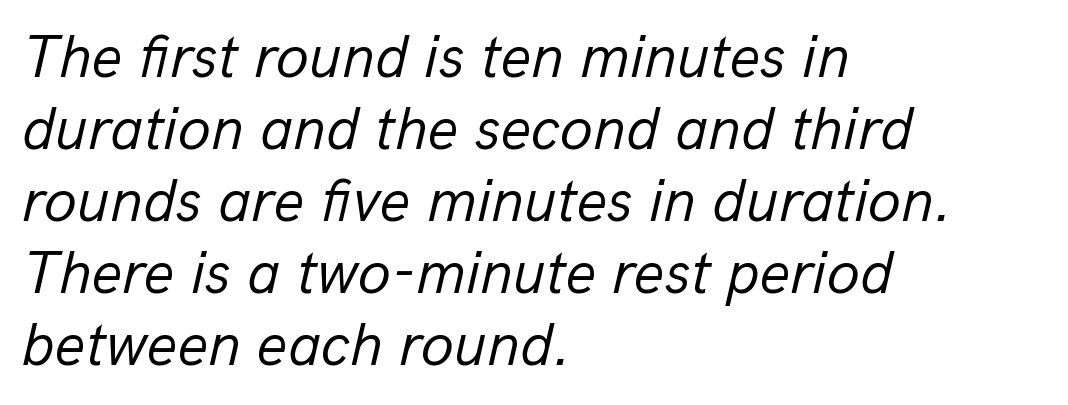
Designer's note — italics engaged. Just letters on the line, the space beneath them empty. A typesetter would call this proportional, since set widths differ per character. No heavy texture on the line: the type isn't bold.
